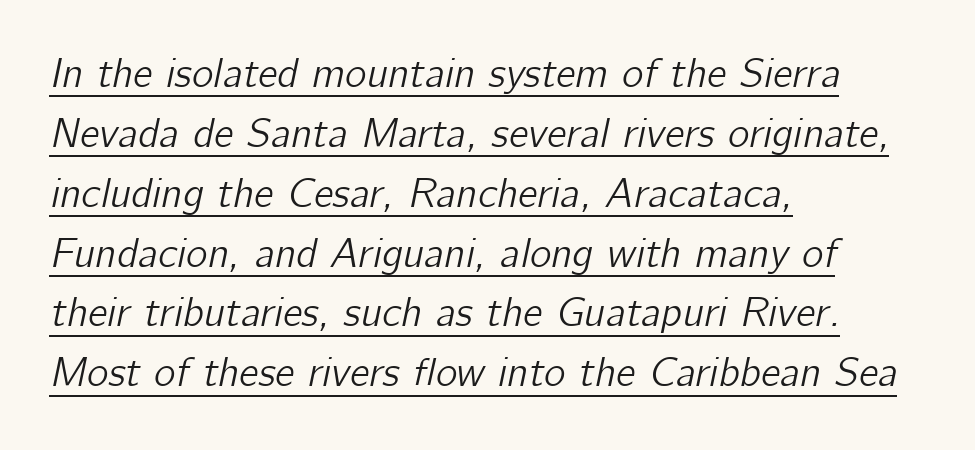
The image shows 41 px text type, italic (leaning right); set left-aligned, normal line spacing (1.46x), normal letter spacing, underlined; low stroke contrast and a medium x-height.
